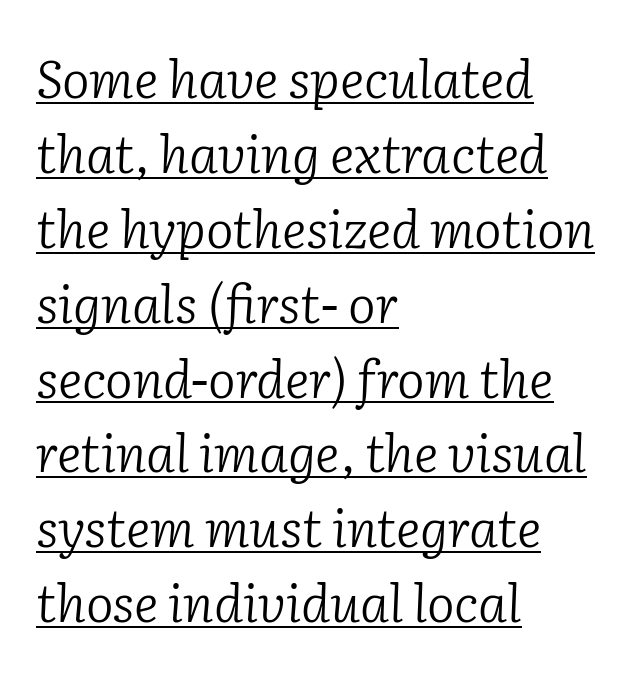
{"serif": "yes", "italic": "yes", "lean": "right", "slant_degrees": 2, "bold": "no", "weight": "light", "width": "normal", "stroke_contrast": "low", "x_height": "medium", "monospaced": "no", "underline": "yes", "align": "left", "line_spacing": "normal", "line_spacing_ratio": 1.44, "letter_spacing": "normal", "letter_spacing_em": 0.0, "glyph_px": 52}
